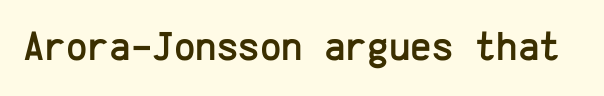
Q: Is the text italic (slanted)? A: No, it is upright.
Q: Is the typeface a serif or a sans-serif typeface? A: Sans-serif.
Q: Is the text underlined? A: No.
Q: Is the spacing between letters normal or unusually wide? A: Normal.
Q: Width (condensed, normal, or wide)? A: Normal.
Q: Stroke contrast? A: Low.
Q: x-height? A: Medium.
Q: Monospaced? A: Yes.
